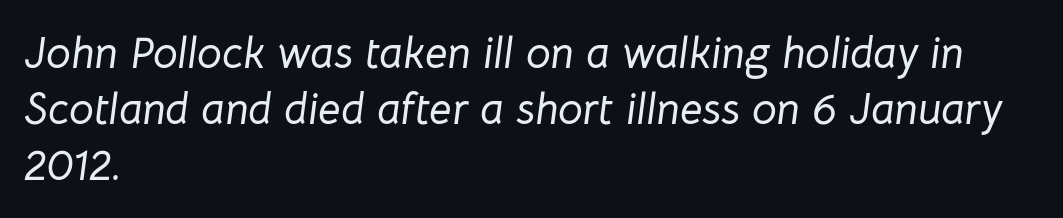
Lines of text with bare space underneath. Think of a printed novel: that variable character pitch is what you see here. Reading down the block, your eye returns to a fixed left position each line. The vertical gap from one line to the next is medium.
